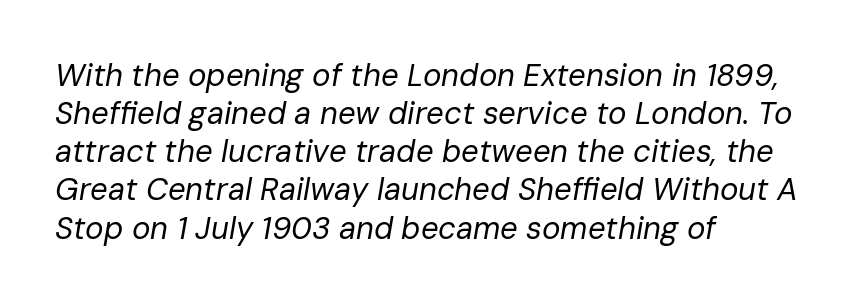
{"italic": "yes", "lean": "right", "slant_degrees": 10, "bold": "no", "weight": "regular", "width": "normal", "stroke_contrast": "low", "x_height": "medium", "monospaced": "no", "underline": "no", "align": "left", "line_spacing_ratio": 1.23, "letter_spacing": "normal", "letter_spacing_em": 0.0, "glyph_px": 31}
